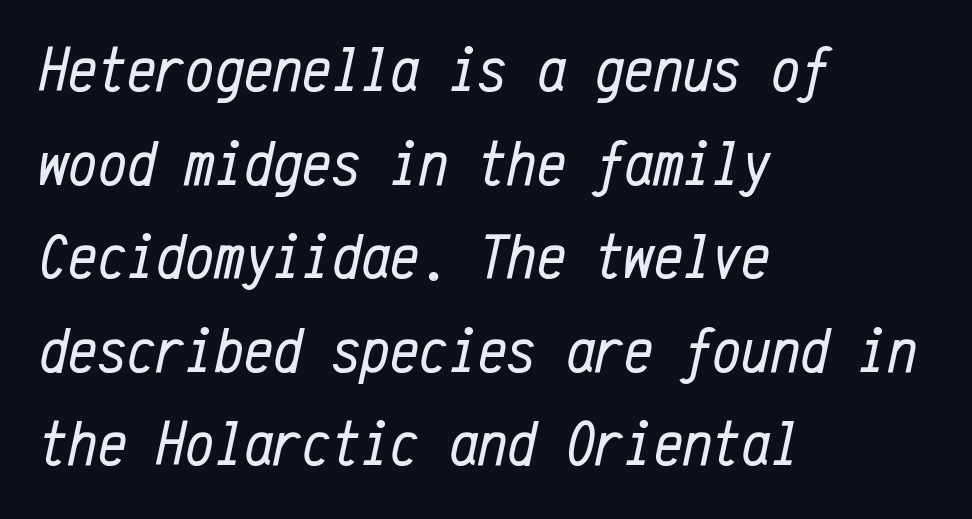
A normal amount of white space separates one row of letters from the next. The passage shown is typed in a monospace face where columns stay perfectly aligned. The typeface has the unassuming heft of standard copy or less. Observe the ordinary spacing: letters are neighbours, not strangers.
